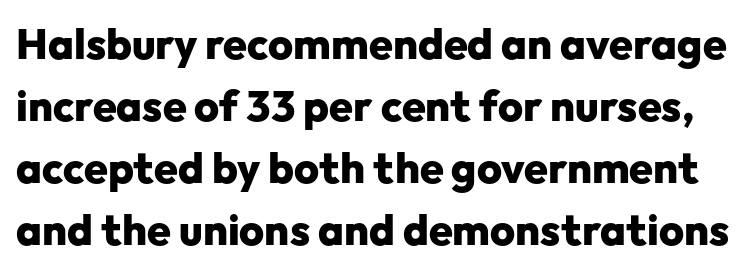
Students, this is bold: see how much ink each stroke carries. Do the characters align in a grid? No, the font is proportional. The letters stand upright; this is a roman face. Summary of vertical rhythm: regular, with standard interline spacing. In terms of letterspacing, this is plain default setting. You can tell from the bare stems that sans-serif type was used.
